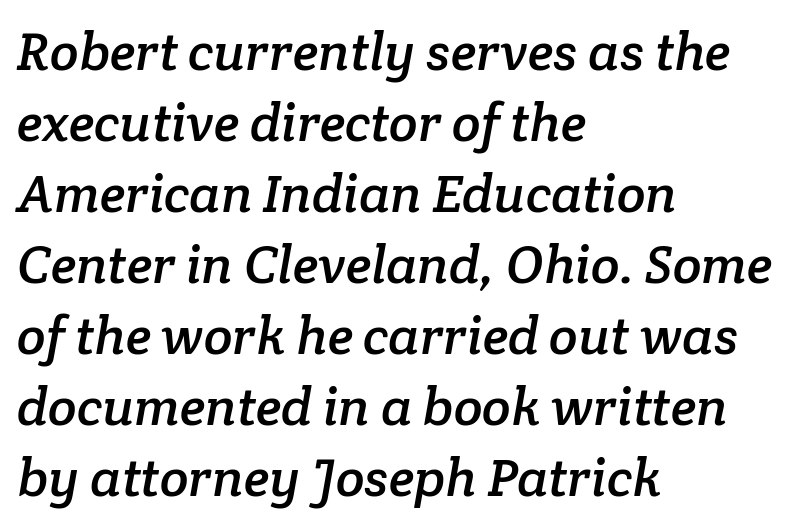
The image shows 53 px serif type; set left-aligned, normal line spacing (1.34x), normal letter spacing, not underlined; low stroke contrast and a medium x-height.
